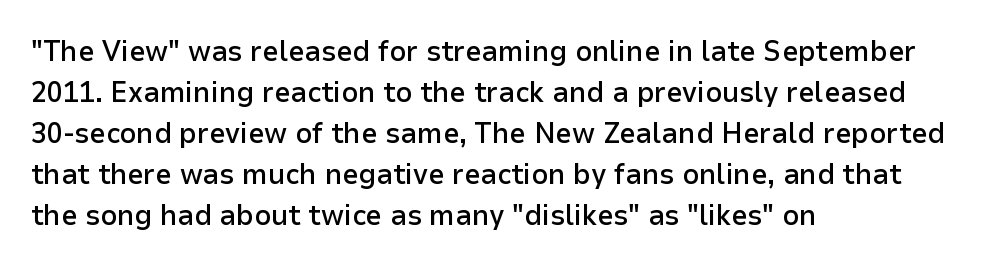
Q: Is the text bold? A: Semi-bold.
Q: Is the text italic (slanted)? A: No, it is upright.
Q: Is the typeface a serif or a sans-serif typeface? A: Sans-serif.
Q: Is the text underlined? A: No.
Q: How is the paragraph aligned? A: Left-aligned.
Q: Is the spacing between letters normal or unusually wide? A: Normal.
Q: Is the spacing between lines tight, normal or loose? A: Normal.
Q: Width (condensed, normal, or wide)? A: Normal.
Q: Stroke contrast? A: Low.
Q: x-height? A: Medium.
Q: Monospaced? A: No.
